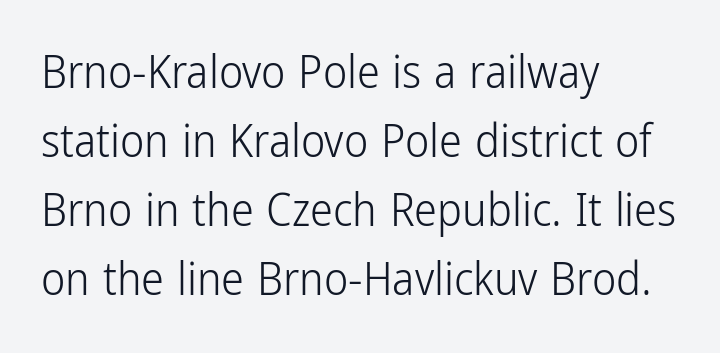
{"serif": "no", "italic": "no", "bold": "no", "weight": "light", "width": "condensed", "stroke_contrast": "low", "x_height": "medium", "monospaced": "no", "underline": "no", "align": "left", "line_spacing": "normal", "line_spacing_ratio": 1.5, "letter_spacing": "normal", "letter_spacing_em": 0.0, "glyph_px": 46}
